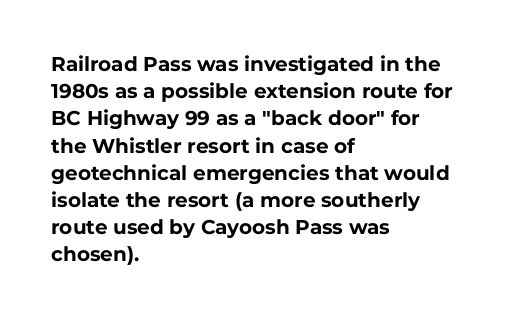
Q: Is the text bold? A: Yes.
Q: Is the text italic (slanted)? A: No, it is upright.
Q: Is the text underlined? A: No.
Q: How is the paragraph aligned? A: Left-aligned.
Q: Is the spacing between letters normal or unusually wide? A: Normal.
Q: Is the spacing between lines tight, normal or loose? A: Normal.
